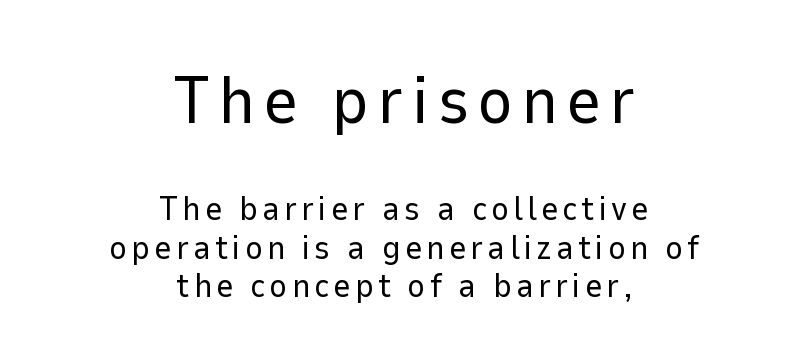
Q: Is the text bold? A: No.
Q: Is the text italic (slanted)? A: No, it is upright.
Q: Is the typeface a serif or a sans-serif typeface? A: Sans-serif.
Q: Is the text underlined? A: No.
Q: How is the paragraph aligned? A: Centered.
Q: Is the spacing between lines tight, normal or loose? A: Tight.
Q: Which block of text is set in a larger size, the first (top) or the second (bottom)? A: The first (top) one.
Q: Width (condensed, normal, or wide)? A: Normal.
Q: Stroke contrast? A: Low.
Q: x-height? A: Medium.
Q: Monospaced? A: No.
